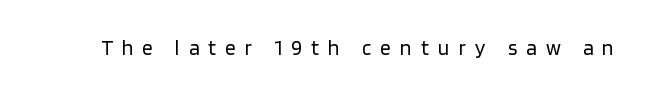
{"italic": "no", "bold": "no", "underline": "no", "letter_spacing": "wide", "letter_spacing_em": 0.44, "glyph_px": 21}
